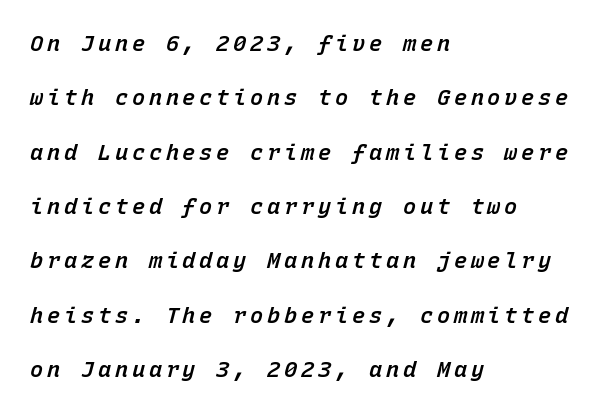
{"italic": "yes", "lean": "right", "slant_degrees": 15, "bold": "semi", "underline": "no", "align": "left", "line_spacing": "loose", "line_spacing_ratio": 2.47, "glyph_px": 22}
